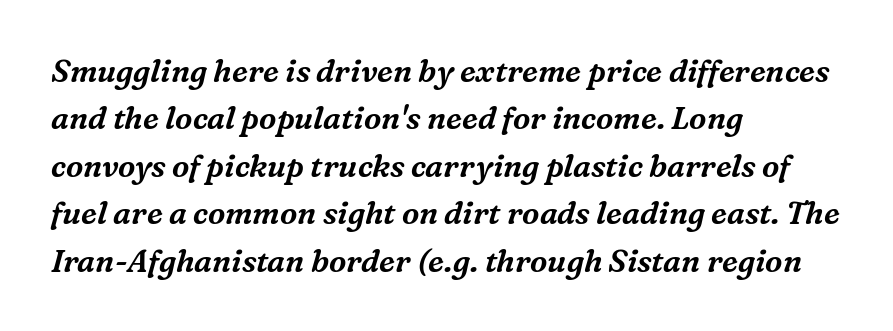
The image shows 31 px serif type, italic (leaning right); set left-aligned, normal line spacing (1.53x), normal letter spacing, not underlined; medium stroke contrast and a medium x-height.
